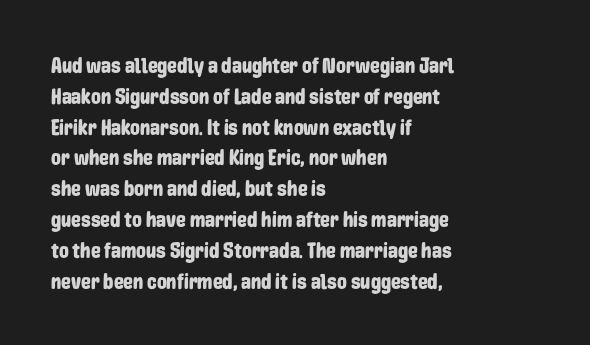
Q: Is the text italic (slanted)? A: No, it is upright.
Q: Is the text underlined? A: No.
Q: How is the paragraph aligned? A: Left-aligned.
Q: Is the spacing between letters normal or unusually wide? A: Normal.
Q: Is the spacing between lines tight, normal or loose? A: Normal.
